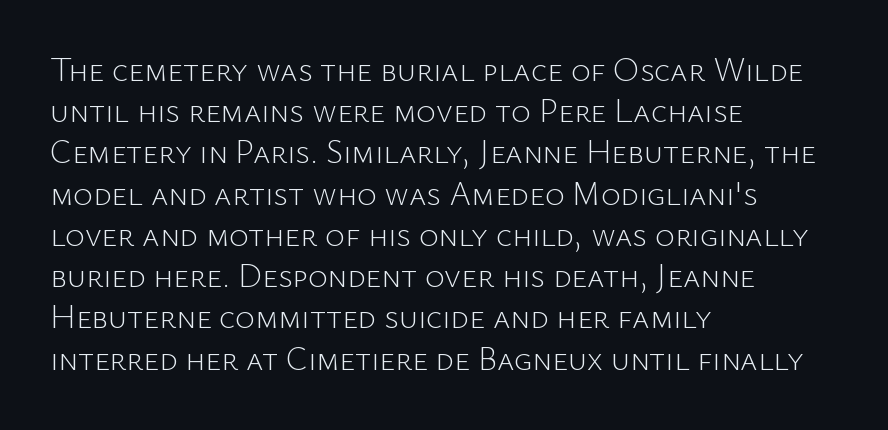
{"serif": "no", "italic": "no", "bold": "no", "weight": "light", "width": "normal", "stroke_contrast": "low", "x_height": "medium", "monospaced": "no", "underline": "no", "align": "left", "line_spacing": "normal", "line_spacing_ratio": 1.25, "letter_spacing": "normal", "letter_spacing_em": 0.0, "glyph_px": 33}
